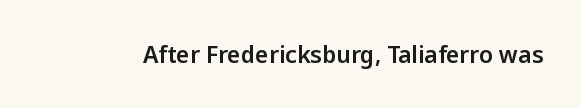
{"italic": "no", "underline": "no", "letter_spacing": "normal", "letter_spacing_em": 0.0, "glyph_px": 23}
